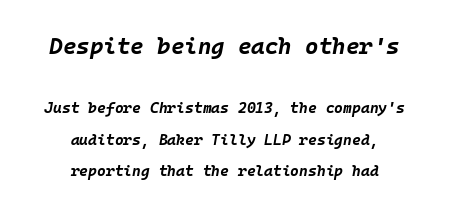
A great deal of white space separates one row of letters from the next. The area under the type is left untouched. Notice how thick the strokes are: this is what a full bold looks like. A typesetter would call this zero additional tracking. Neither beginnings nor endings align; midpoints do.
